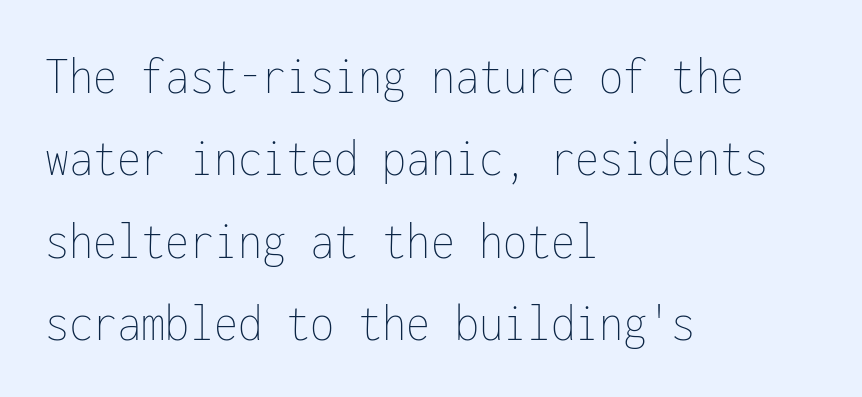
The image shows 55 px thin, condensed type, upright, monospaced; set left-aligned, normal line spacing (1.5x), normal letter spacing, not underlined; low stroke contrast and a medium x-height.
